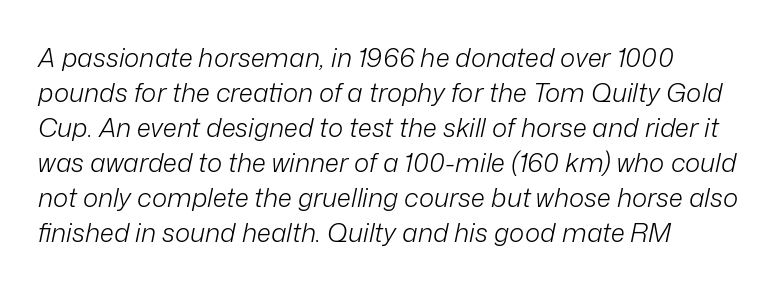
Q: Is the text bold? A: No.
Q: Is the text italic (slanted)? A: Yes, it leans right by about 12 degrees.
Q: Is the text underlined? A: No.
Q: How is the paragraph aligned? A: Left-aligned.
Q: Is the spacing between letters normal or unusually wide? A: Normal.
Q: Is the spacing between lines tight, normal or loose? A: Normal.
